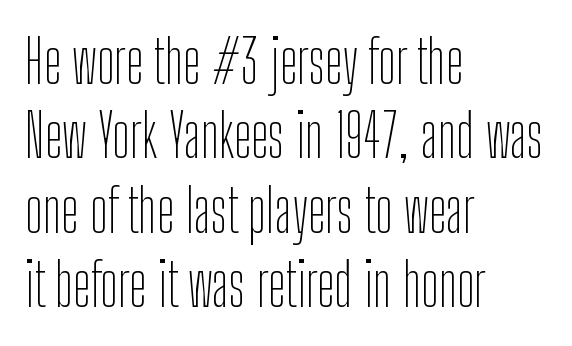
Compared with typical body copy, the letter spacing here is the same. No letter is thick-stroked: the sample isn't bold. Caption: multi-line text, flush left, ragged right. In terms of posture, this sample is upright.
